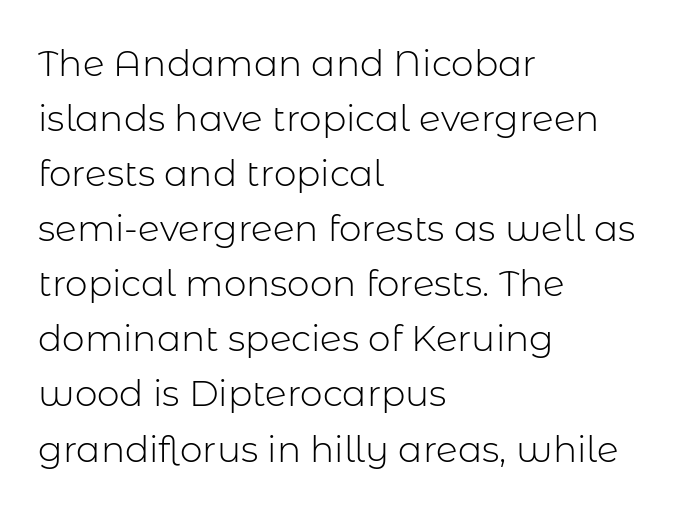
Notice how the stems are strictly vertical — no italics here. One glance says typical: line gaps are just what's usual. Every row of glyphs begins at an identical x-position on the left. To sum up the face: it is a sans, with no serifs. The face used here is proportionally spaced, like ordinary book or web type. No word sits above an underline.
